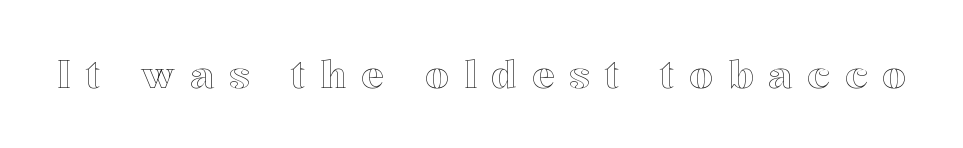
Q: Is the text italic (slanted)? A: No, it is upright.
Q: Is the text underlined? A: No.
Q: Is the spacing between letters normal or unusually wide? A: Unusually wide.
Q: Width (condensed, normal, or wide)? A: Normal.
Q: x-height? A: Medium.
Q: Monospaced? A: No.
